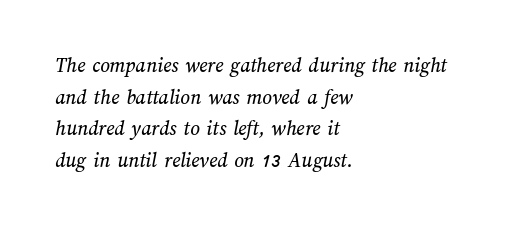
Q: Is the text underlined? A: No.
Q: How is the paragraph aligned? A: Left-aligned.
Q: Is the spacing between letters normal or unusually wide? A: Normal.
Q: Is the spacing between lines tight, normal or loose? A: Normal.
